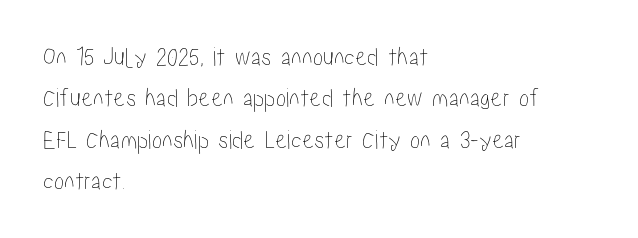
{"italic": "no", "underline": "no", "align": "left", "line_spacing": "normal", "line_spacing_ratio": 1.53, "letter_spacing": "normal", "letter_spacing_em": 0.0, "glyph_px": 27}
